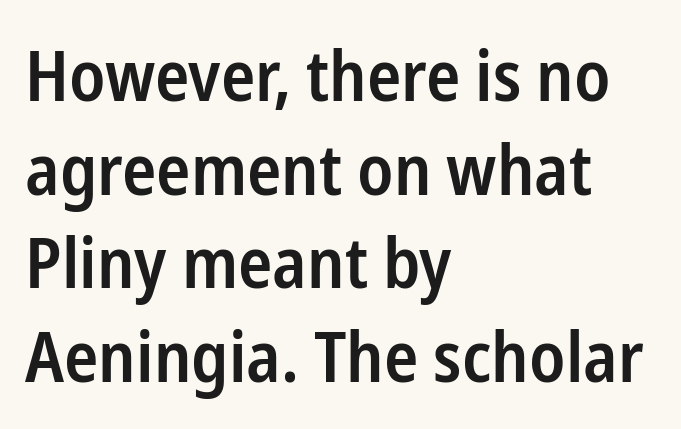
Q: Is the text bold? A: Semi-bold.
Q: Is the text italic (slanted)? A: No, it is upright.
Q: Is the typeface a serif or a sans-serif typeface? A: Sans-serif.
Q: Is the text underlined? A: No.
Q: How is the paragraph aligned? A: Left-aligned.
Q: Is the spacing between letters normal or unusually wide? A: Normal.
Q: Is the spacing between lines tight, normal or loose? A: Normal.
Q: Width (condensed, normal, or wide)? A: Condensed.
Q: Stroke contrast? A: Low.
Q: x-height? A: Medium.
Q: Monospaced? A: No.
